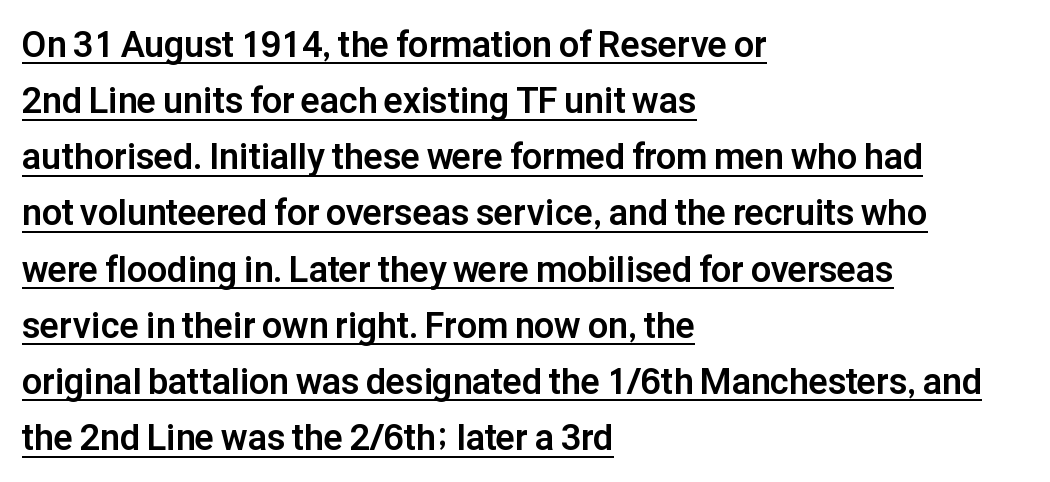
The image shows 36 px bold sans-serif type, upright; set left-aligned, normal line spacing (1.56x), normal letter spacing, underlined; low stroke contrast and a medium x-height.
